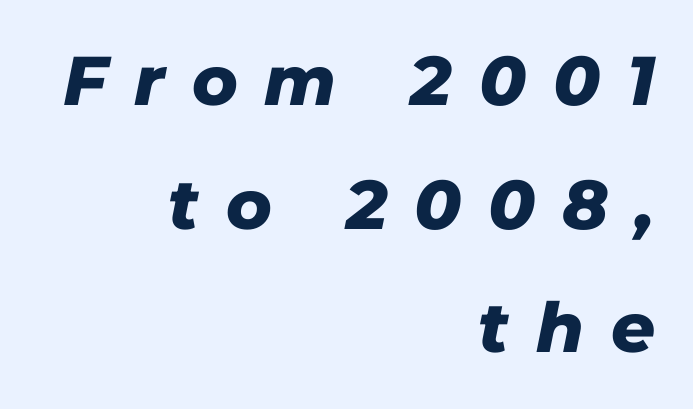
{"italic": "yes", "lean": "right", "slant_degrees": 11, "bold": "yes", "weight": "heavy", "width": "normal", "stroke_contrast": "low", "x_height": "medium", "monospaced": "no", "underline": "no", "align": "right", "line_spacing_ratio": 1.79, "letter_spacing": "wide", "letter_spacing_em": 0.39, "glyph_px": 69}
